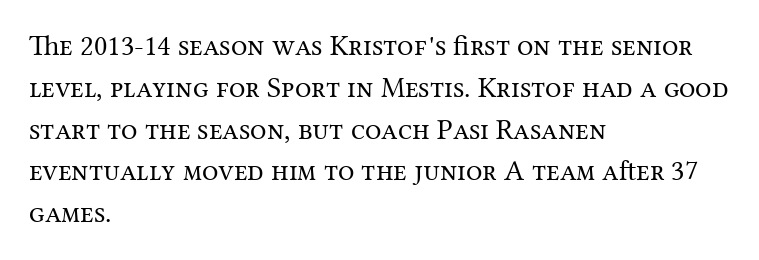
The image shows 29 px regular-weight serif type, upright; set left-aligned, normal line spacing (1.44x), normal letter spacing, not underlined; medium stroke contrast and a medium x-height.
